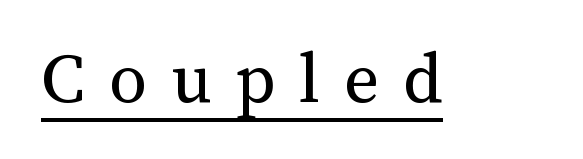
{"italic": "no", "bold": "no", "weight": "regular", "width": "normal", "stroke_contrast": "medium", "x_height": "medium", "monospaced": "no", "underline": "yes", "letter_spacing": "wide", "letter_spacing_em": 0.31, "glyph_px": 76}
